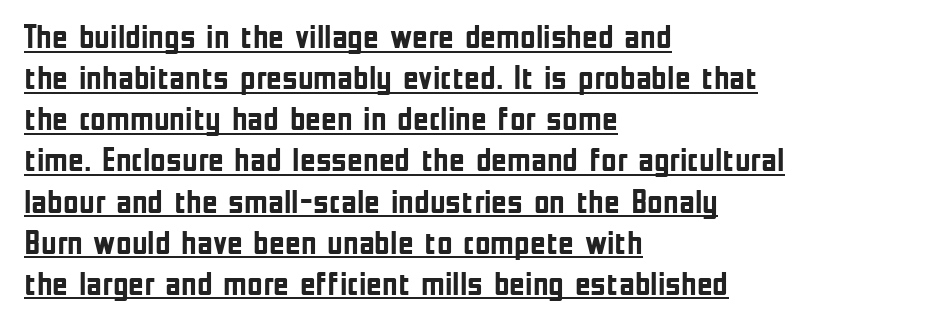
Alignment: flush left. Does the type have serifs? No, each stem ends abruptly. Default kerning and tracking; the words read as compact shapes. Nope, not italic — everything's standing straight.
